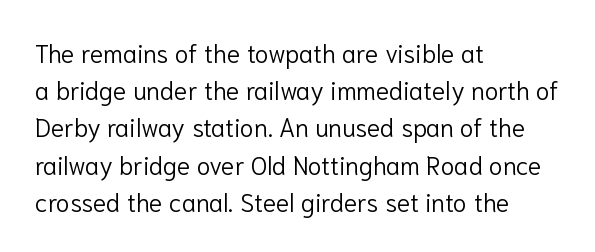
Q: Is the text bold? A: No.
Q: Is the text italic (slanted)? A: No, it is upright.
Q: Is the text underlined? A: No.
Q: How is the paragraph aligned? A: Left-aligned.
Q: Is the spacing between letters normal or unusually wide? A: Normal.
Q: Is the spacing between lines tight, normal or loose? A: Normal.
